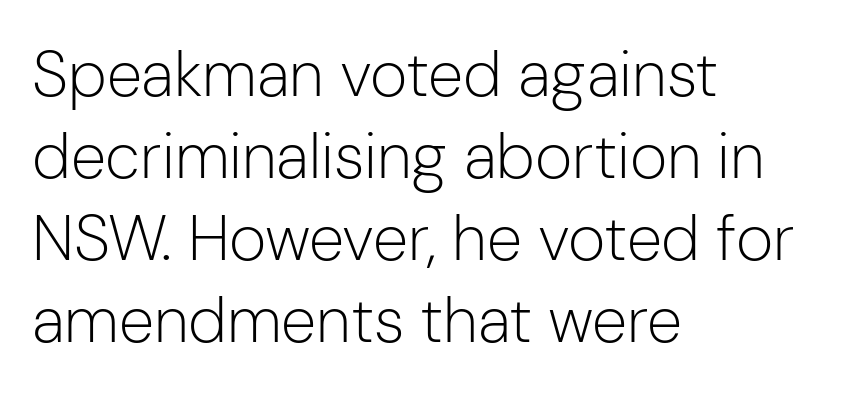
{"serif": "no", "italic": "no", "bold": "no", "weight": "light", "width": "normal", "stroke_contrast": "low", "x_height": "medium", "monospaced": "no", "underline": "no", "align": "left", "line_spacing": "normal", "line_spacing_ratio": 1.28, "letter_spacing": "normal", "letter_spacing_em": 0.0, "glyph_px": 64}
